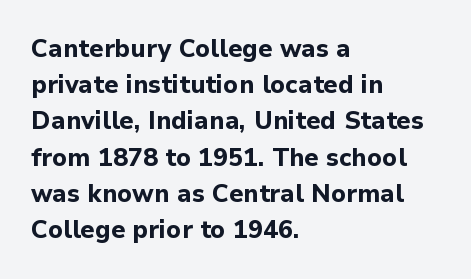
Typesetter's note: full bold, strokes at maximum text heaviness. Rendered with straight, roman letterforms. The line-height multiplier appears to be the usual default. Words appear dense and cohesive because spacing is normal. A student would call this left alignment; a typographer would say flush left, rag right. The baseline area is clear.
